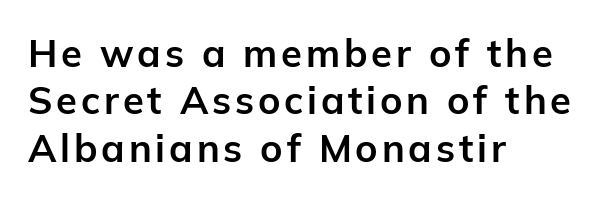
{"serif": "no", "italic": "no", "bold": "yes", "weight": "bold", "width": "normal", "stroke_contrast": "low", "x_height": "medium", "monospaced": "no", "underline": "no", "align": "left", "line_spacing": "normal", "line_spacing_ratio": 1.25, "glyph_px": 38}
